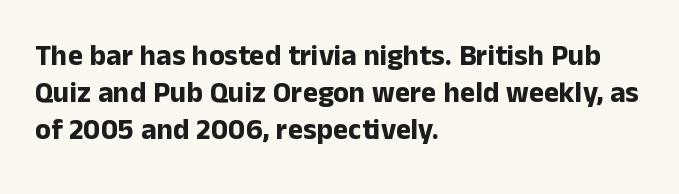
Words appear dense and cohesive because spacing is normal. The rendering anchors every line to the left-hand side. Typographically, this falls in the sans-serif category. Lines of text with bare space underneath. When letters stand straight like this, we call the style roman or upright. Students, observe: this is what conventionally led text looks like.
